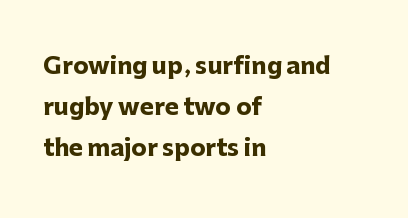
{"italic": "no", "bold": "yes", "underline": "no", "align": "left", "line_spacing_ratio": 1.79, "letter_spacing": "normal", "letter_spacing_em": 0.0, "glyph_px": 23}
